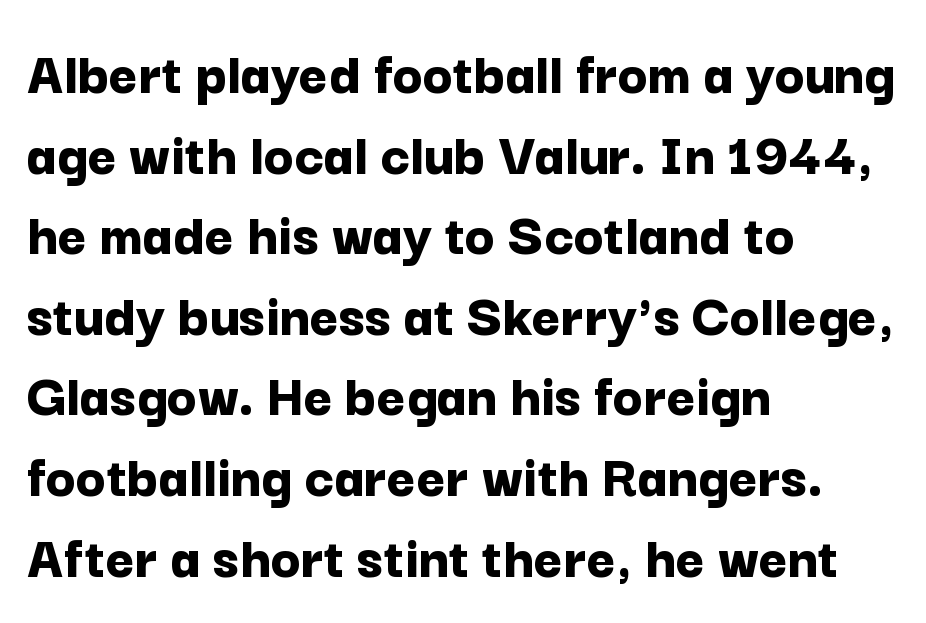
The image shows 62 px bold sans-serif type, upright; set left-aligned, normal line spacing (1.3x), normal letter spacing, not underlined; low stroke contrast and a medium x-height.
